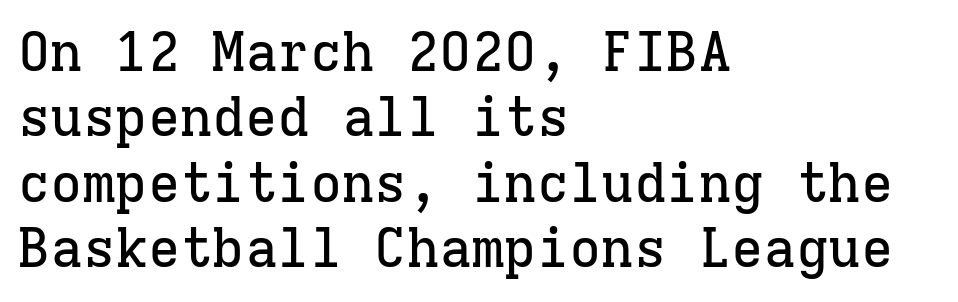
Q: Is the text italic (slanted)? A: No, it is upright.
Q: Is the typeface a serif or a sans-serif typeface? A: Serif.
Q: Is the text underlined? A: No.
Q: How is the paragraph aligned? A: Left-aligned.
Q: Is the spacing between letters normal or unusually wide? A: Normal.
Q: Width (condensed, normal, or wide)? A: Normal.
Q: Stroke contrast? A: Low.
Q: x-height? A: Medium.
Q: Monospaced? A: Yes.
